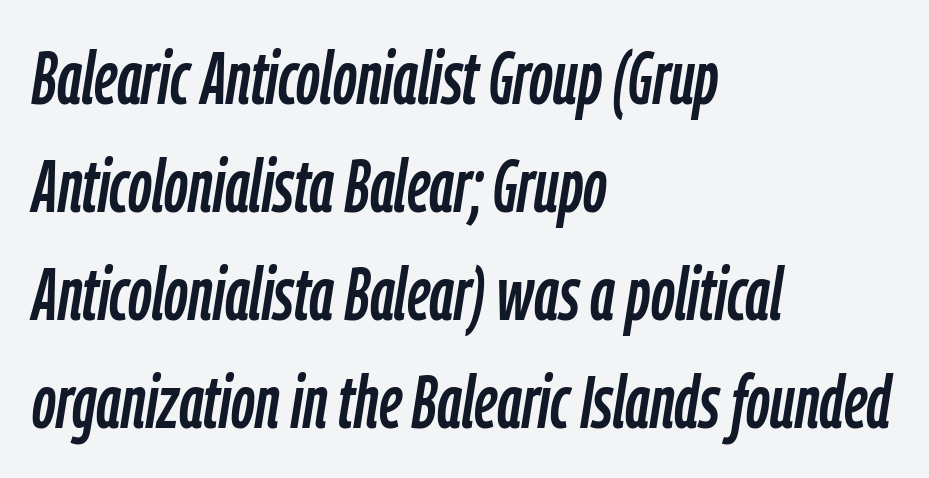
{"italic": "yes", "lean": "right", "slant_degrees": 9, "width": "condensed", "stroke_contrast": "low", "x_height": "medium", "monospaced": "no", "underline": "no", "align": "left", "line_spacing": "normal", "line_spacing_ratio": 1.46, "letter_spacing": "normal", "letter_spacing_em": 0.0, "glyph_px": 74}
